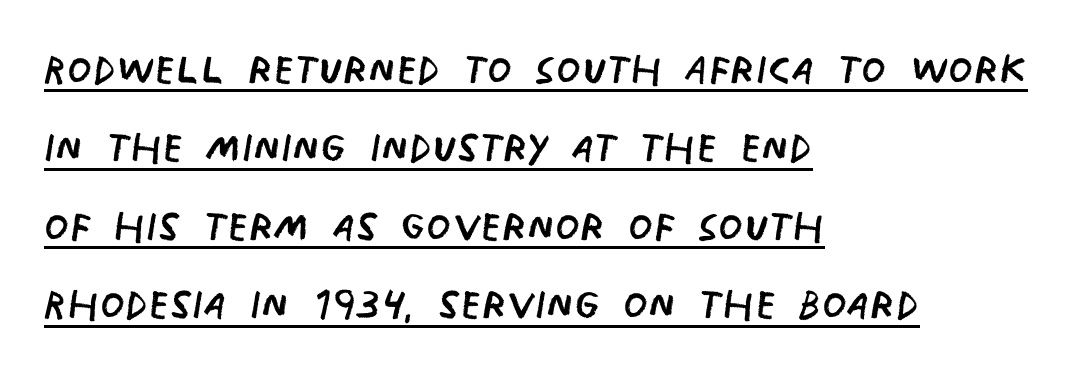
Q: Is the text bold? A: No.
Q: Is the typeface a serif or a sans-serif typeface? A: Sans-serif.
Q: Is the text underlined? A: Yes.
Q: How is the paragraph aligned? A: Left-aligned.
Q: Is the spacing between letters normal or unusually wide? A: Normal.
Q: Is the spacing between lines tight, normal or loose? A: Normal.
Q: Width (condensed, normal, or wide)? A: Condensed.
Q: Stroke contrast? A: Low.
Q: x-height? A: Large.
Q: Monospaced? A: No.
